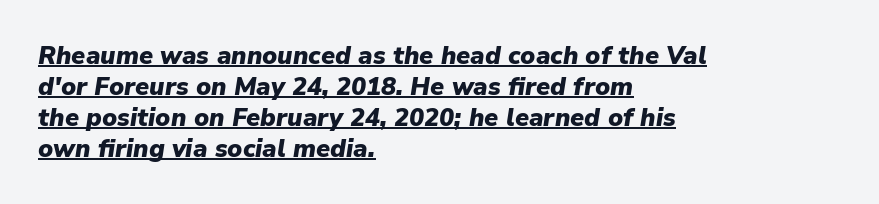
{"italic": "yes", "lean": "right", "slant_degrees": 9, "bold": "yes", "underline": "yes", "align": "left", "line_spacing_ratio": 1.24, "letter_spacing": "normal", "letter_spacing_em": 0.0, "glyph_px": 25}
